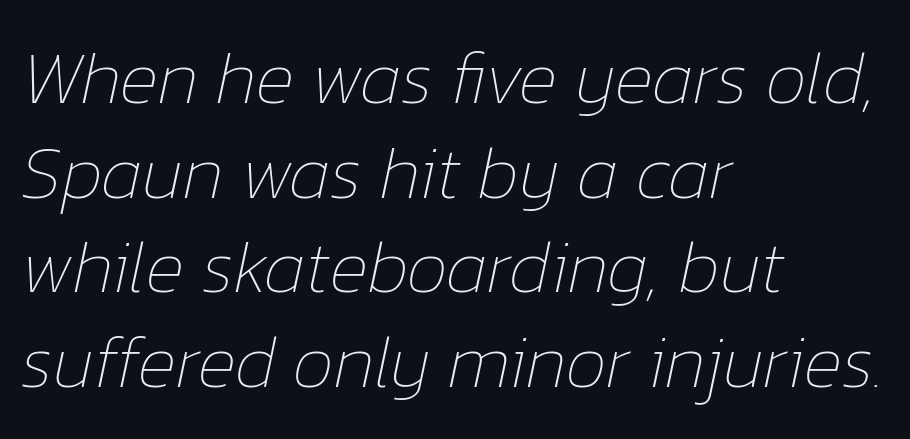
The image shows 74 px thin type, italic (leaning right); set left-aligned, normal line spacing (1.28x), normal letter spacing, not underlined; low stroke contrast and a medium x-height.
